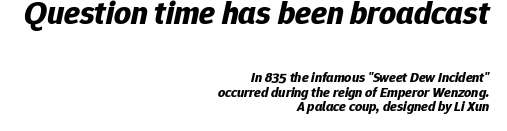
The image shows 33 px bold type, italic (leaning right); set right-aligned, tight line spacing (1.05x), normal letter spacing, not underlined; the first (top) block is 2.36x larger; low stroke contrast and a medium x-height.
